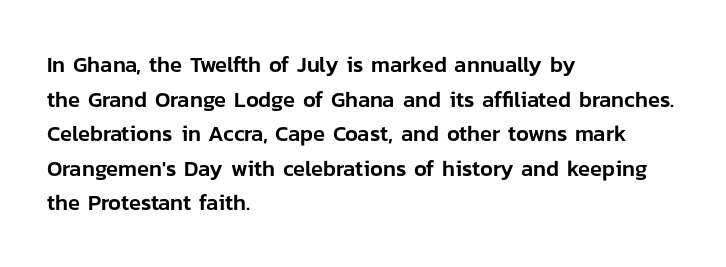
Q: Is the text italic (slanted)? A: No, it is upright.
Q: Is the text underlined? A: No.
Q: How is the paragraph aligned? A: Left-aligned.
Q: Is the spacing between letters normal or unusually wide? A: Normal.
Q: Is the spacing between lines tight, normal or loose? A: Normal.
